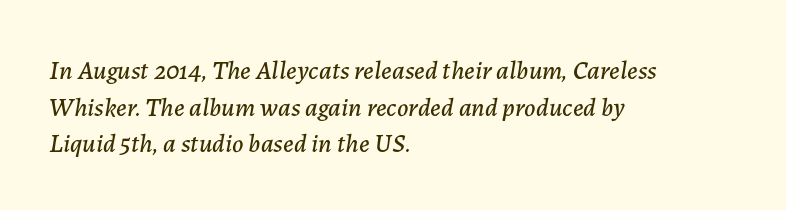
The area under the type is left untouched. There is no visible air inserted between adjacent glyphs. Students, observe: this is what conventionally led text looks like. The whole block is typeset with a tilt.
